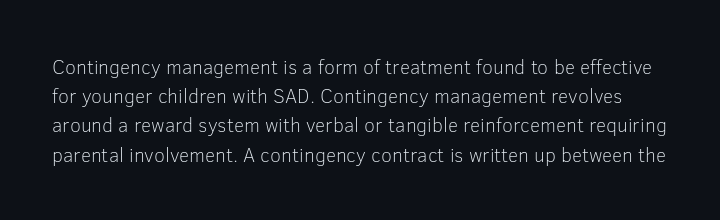
Students, observe: this is what conventionally led text looks like. This sample uses an upright cut, with every glyph sitting square on the baseline. These lines keep a tight, regular rhythm from letter to letter. A bare baseline throughout the passage. Compared with a typical body face, this is equally light or lighter still.
